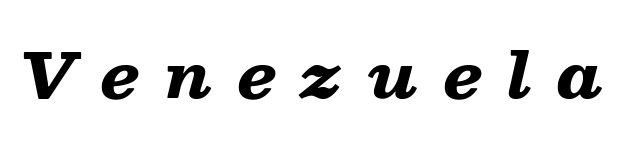
Spacing verdict: proportional, widths tailored to each character. The typography opts for an oblique posture over an upright one. In terms of weight, the rendering is a true, heavy bold. Tracking value appears strongly positive — letters spread wide. The strip under each line holds only bare page.
